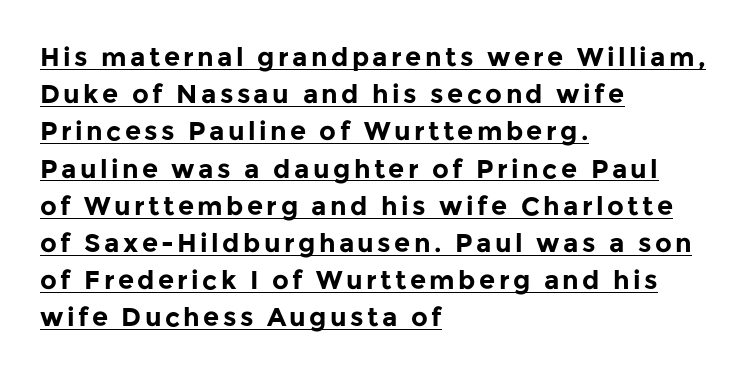
The image shows 26 px bold type, upright; set left-aligned, normal line spacing (1.43x), underlined.
